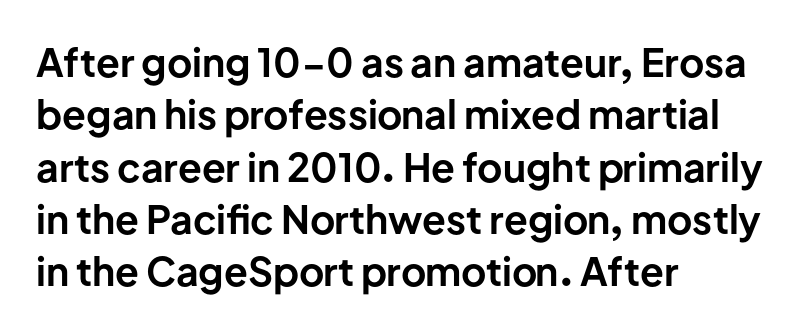
The image shows 39 px bold sans-serif type, upright; set left-aligned, normal line spacing (1.34x), normal letter spacing, not underlined; low stroke contrast and a medium x-height.
